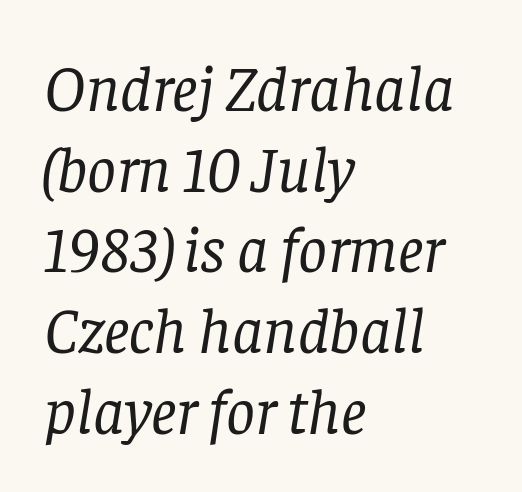
Q: Is the text bold? A: No.
Q: Is the text italic (slanted)? A: Yes, it leans right by about 8 degrees.
Q: Is the typeface a serif or a sans-serif typeface? A: Serif.
Q: Is the text underlined? A: No.
Q: How is the paragraph aligned? A: Left-aligned.
Q: Is the spacing between letters normal or unusually wide? A: Normal.
Q: Is the spacing between lines tight, normal or loose? A: Normal.
Q: Width (condensed, normal, or wide)? A: Normal.
Q: Stroke contrast? A: Low.
Q: x-height? A: Large.
Q: Monospaced? A: No.
